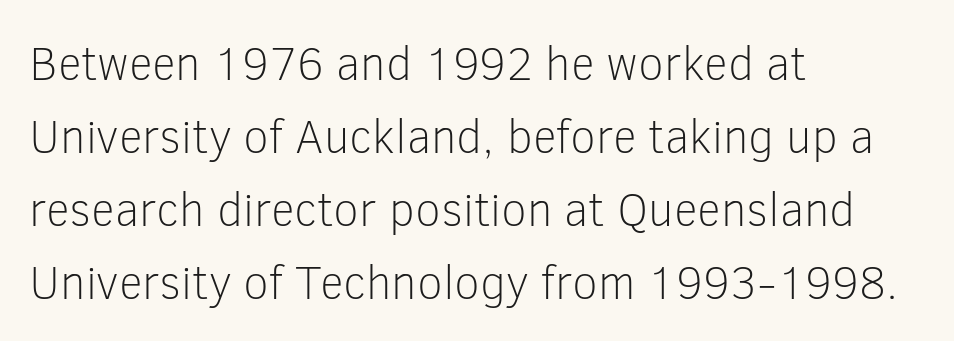
The image shows 47 px light sans-serif type, upright; set left-aligned, normal line spacing (1.55x), normal letter spacing, not underlined; low stroke contrast and a medium x-height.
